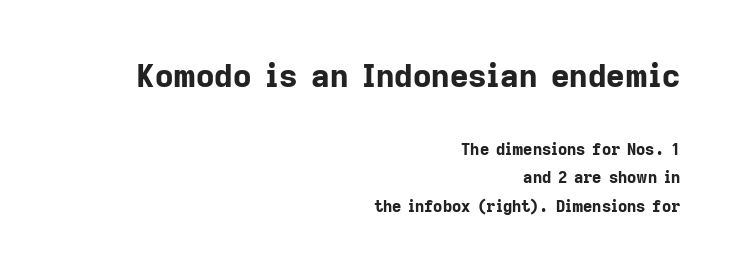
{"serif": "no", "italic": "no", "bold": "yes", "weight": "bold", "width": "normal", "stroke_contrast": "low", "x_height": "medium", "monospaced": "no", "underline": "no", "align": "right", "line_spacing_ratio": 1.81, "letter_spacing": "normal", "letter_spacing_em": 0.0, "larger_block": "first", "size_ratio": 2.0, "glyph_px": 32}
